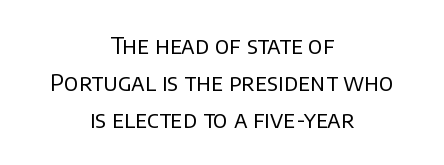
Q: Is the text bold? A: No.
Q: Is the text italic (slanted)? A: No, it is upright.
Q: Is the text underlined? A: No.
Q: How is the paragraph aligned? A: Centered.
Q: Is the spacing between letters normal or unusually wide? A: Normal.
Q: Is the spacing between lines tight, normal or loose? A: Normal.
